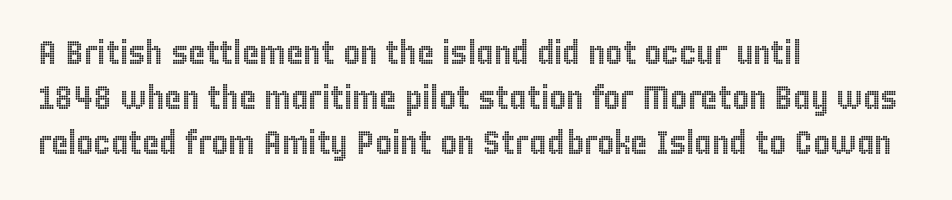
The image shows 33 px condensed type, upright; set left-aligned, normal line spacing (1.36x), normal letter spacing, not underlined; a large x-height.
